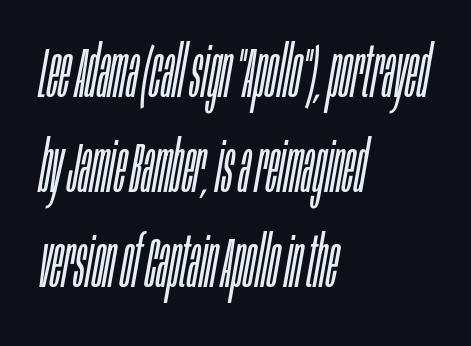
The image shows 71 px light, condensed type, italic (leaning right); set left-aligned, normal line spacing (1.34x), normal letter spacing, not underlined; low stroke contrast and a large x-height.
